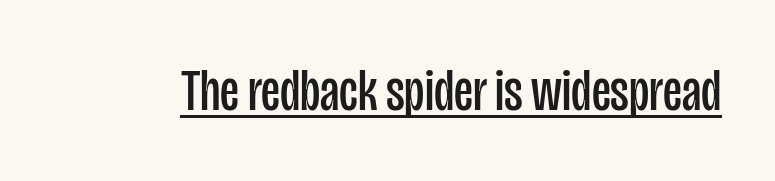
Is this a fixed-width face? No — the glyphs have proportional, varying widths. Observe the absence of serifs on each vertical stroke in this sample. Letters have the restrained weight of plain body copy at most. The lettering is marked with a stroke running underneath it. Here the glyphs are tracked normally, forming tight word shapes. The lettering stays uniformly vertical, giving the passage a roman look.
